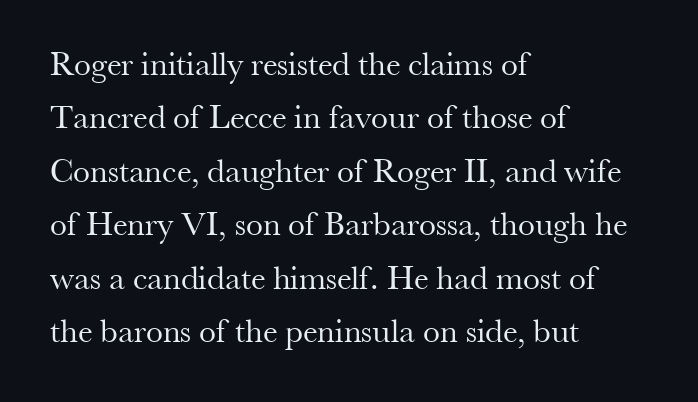
The image shows 34 px regular-weight serif type, upright; set left-aligned, normal line spacing (1.57x), normal letter spacing, not underlined; medium stroke contrast and a small x-height.
